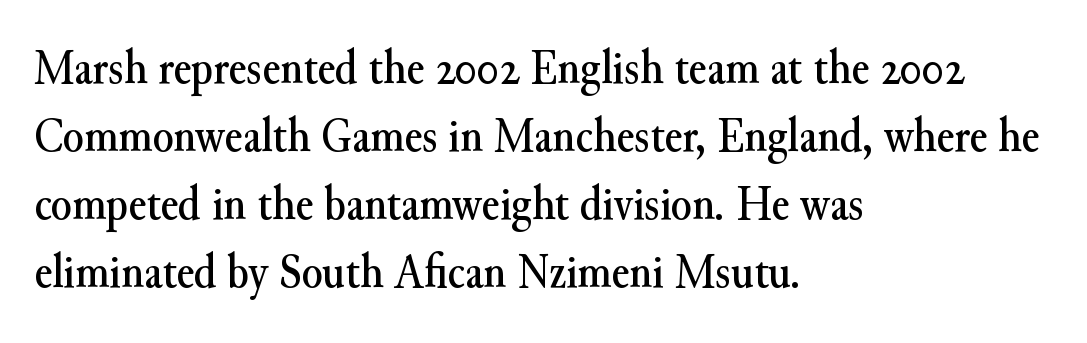
{"serif": "yes", "italic": "no", "width": "normal", "stroke_contrast": "medium", "x_height": "small", "monospaced": "no", "underline": "no", "align": "left", "line_spacing": "normal", "line_spacing_ratio": 1.42, "letter_spacing": "normal", "letter_spacing_em": 0.0, "glyph_px": 48}
